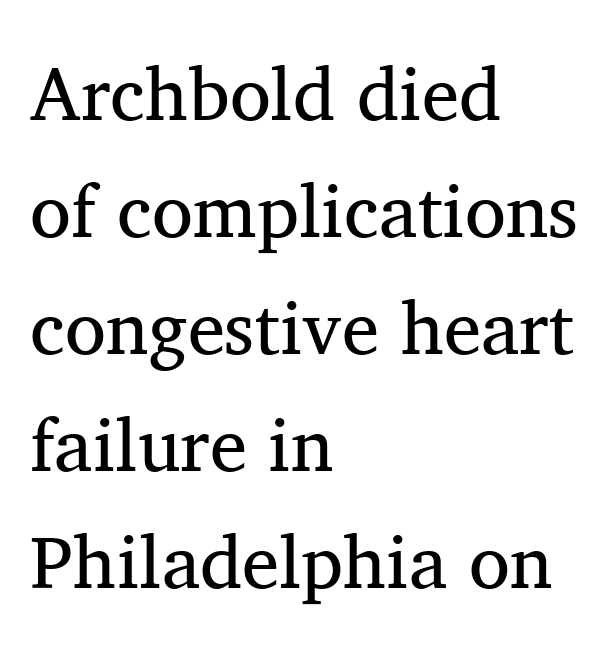
The image shows 75 px regular-weight serif type, upright; set left-aligned, normal line spacing (1.56x), normal letter spacing, not underlined; medium stroke contrast and a medium x-height.
